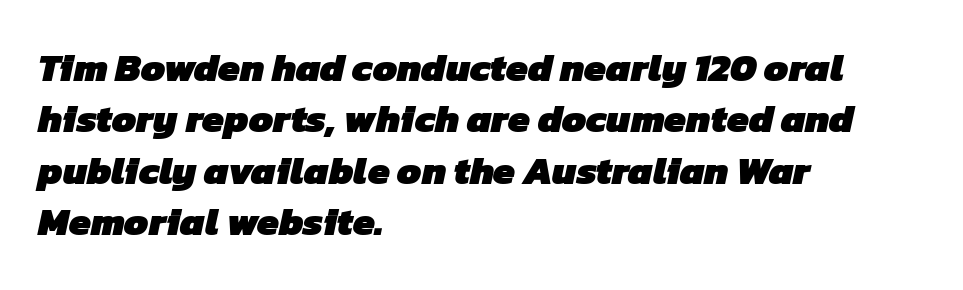
{"serif": "no", "bold": "yes", "weight": "heavy", "width": "normal", "stroke_contrast": "low", "x_height": "medium", "monospaced": "no", "underline": "no", "align": "left", "line_spacing": "normal", "line_spacing_ratio": 1.32, "letter_spacing": "normal", "letter_spacing_em": 0.0, "glyph_px": 39}
